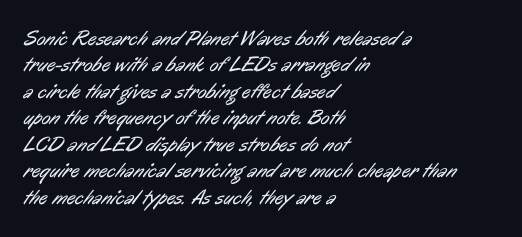
The image shows 21 px text type; set left-aligned, normal line spacing (1.26x), normal letter spacing, not underlined.
